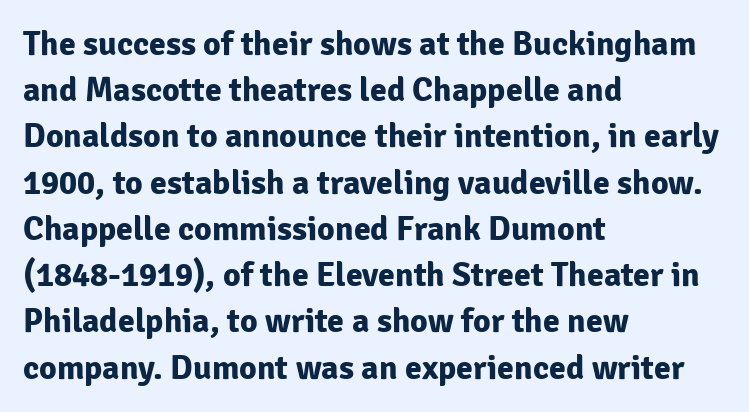
{"serif": "no", "italic": "no", "bold": "yes", "weight": "bold", "width": "normal", "stroke_contrast": "low", "x_height": "medium", "monospaced": "no", "underline": "no", "align": "left", "line_spacing": "normal", "line_spacing_ratio": 1.36, "letter_spacing": "normal", "letter_spacing_em": 0.0, "glyph_px": 34}
